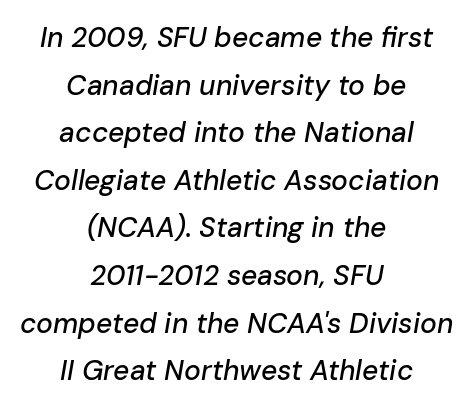
Do the characters align in a grid? No, the font is proportional. Type without underlining. The passage is arranged like a title page — every line centered. The block of text has a typical density, with ordinary space between rows. You could call the tracking neutral — neither tight nor loose. An italicized treatment has been applied to the whole sample.
